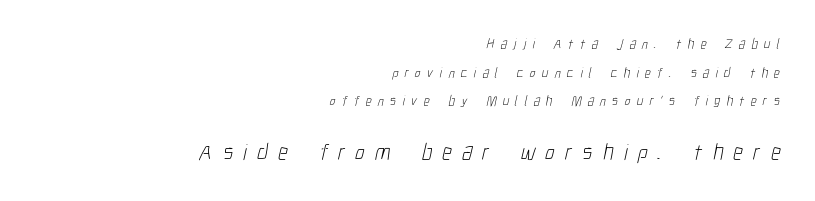
The image shows 23 px text type; set right-aligned, loose line spacing (2.05x), unusually wide letter spacing (+0.45 em), not underlined; the second (bottom) block is 1.64x larger.
